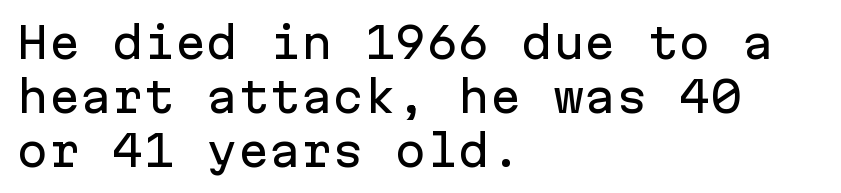
{"serif": "no", "italic": "no", "width": "normal", "stroke_contrast": "low", "x_height": "medium", "monospaced": "yes", "underline": "no", "align": "left", "line_spacing": "normal", "line_spacing_ratio": 1.28, "letter_spacing": "normal", "letter_spacing_em": 0.0, "glyph_px": 42}
